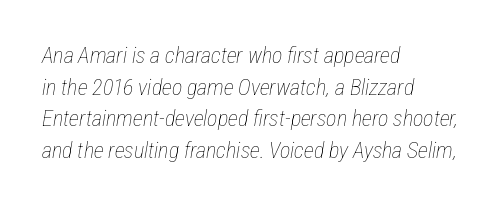
{"italic": "yes", "lean": "right", "slant_degrees": 12, "bold": "no", "underline": "no", "align": "left", "line_spacing": "normal", "line_spacing_ratio": 1.44, "letter_spacing": "normal", "letter_spacing_em": 0.0, "glyph_px": 22}
